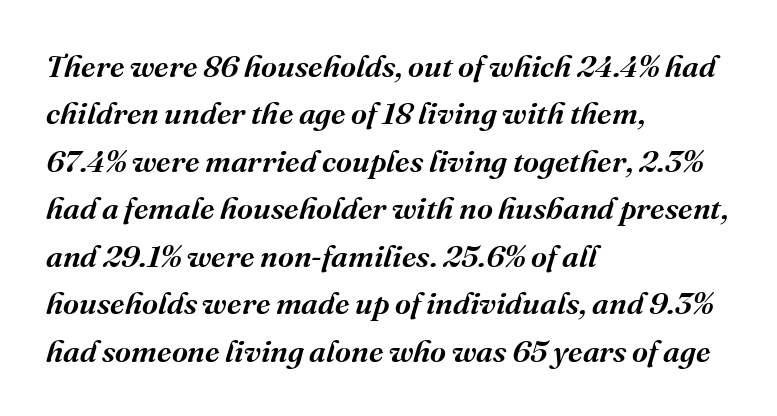
The image shows 31 px semibold serif type, italic (leaning right); set left-aligned, normal line spacing (1.53x), normal letter spacing, not underlined; medium stroke contrast and a medium x-height.
